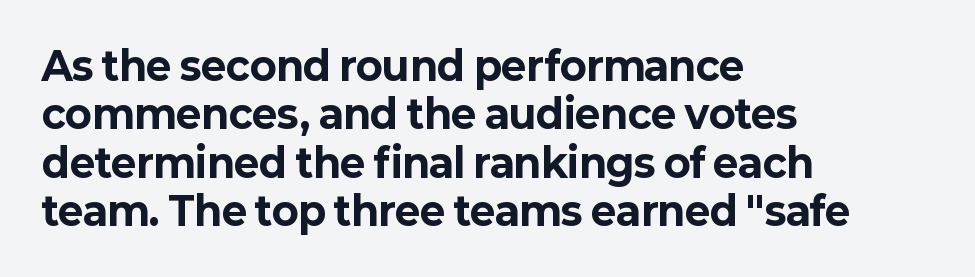
Q: Is the text bold? A: Yes.
Q: Is the text italic (slanted)? A: No, it is upright.
Q: Is the typeface a serif or a sans-serif typeface? A: Sans-serif.
Q: Is the text underlined? A: No.
Q: How is the paragraph aligned? A: Left-aligned.
Q: Is the spacing between letters normal or unusually wide? A: Normal.
Q: Width (condensed, normal, or wide)? A: Normal.
Q: Stroke contrast? A: Low.
Q: x-height? A: Medium.
Q: Monospaced? A: No.
